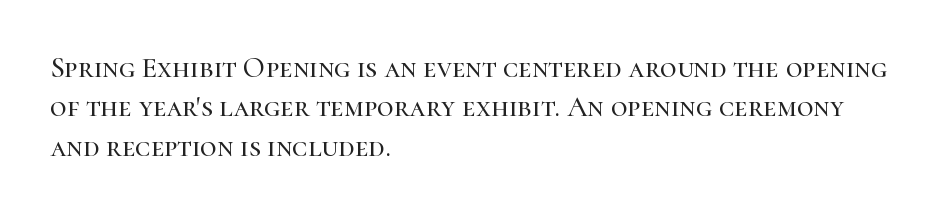
The image shows 29 px serif type, upright; set left-aligned, normal line spacing (1.36x), normal letter spacing, not underlined; high stroke contrast and a medium x-height.
